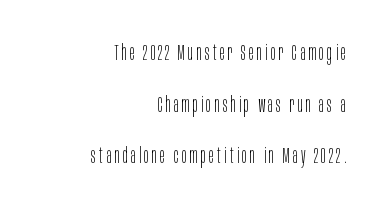
Q: Is the text bold? A: No.
Q: Is the text italic (slanted)? A: No, it is upright.
Q: Is the text underlined? A: No.
Q: How is the paragraph aligned? A: Right-aligned.
Q: Is the spacing between lines tight, normal or loose? A: Loose.
